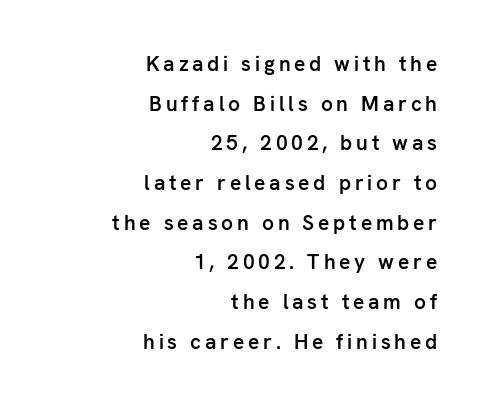
Notice how the stems are strictly vertical — no italics here. Beneath every word, the page is bare. A bit beefed up — I'd call it semibold rather than bold. Teacher's note: observe the even right margin — that is flush-right alignment.
